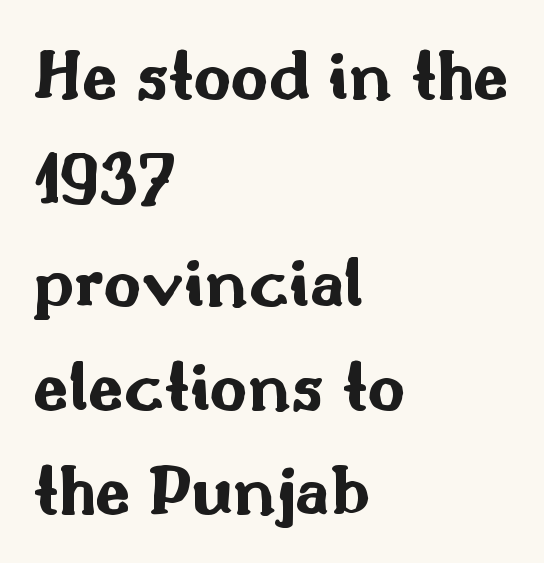
Q: Is the text bold? A: Yes.
Q: Is the text italic (slanted)? A: No, it is upright.
Q: Is the typeface a serif or a sans-serif typeface? A: Sans-serif.
Q: Is the text underlined? A: No.
Q: How is the paragraph aligned? A: Left-aligned.
Q: Is the spacing between letters normal or unusually wide? A: Normal.
Q: Is the spacing between lines tight, normal or loose? A: Normal.
Q: Width (condensed, normal, or wide)? A: Wide.
Q: Stroke contrast? A: Medium.
Q: x-height? A: Small.
Q: Monospaced? A: No.
